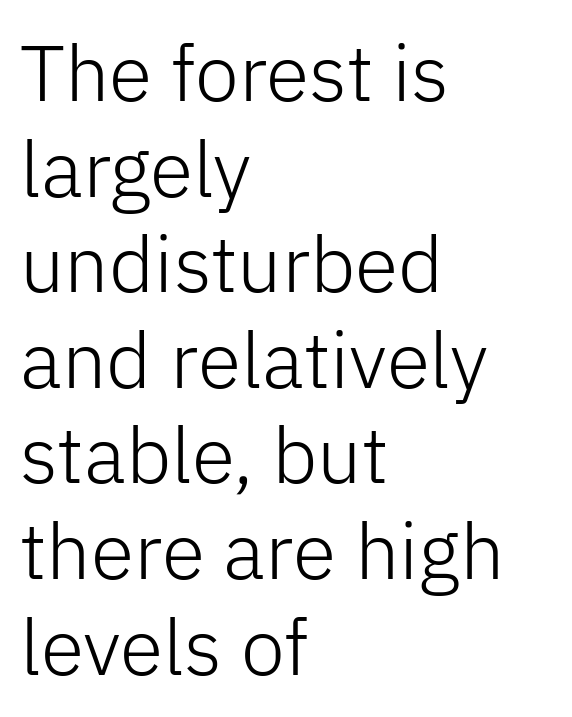
Do the letters lean? They stand straight. The strip under each line holds only bare page. Where is the straight margin? On the left. Is the type heavy? It reads as light-to-regular instead.
